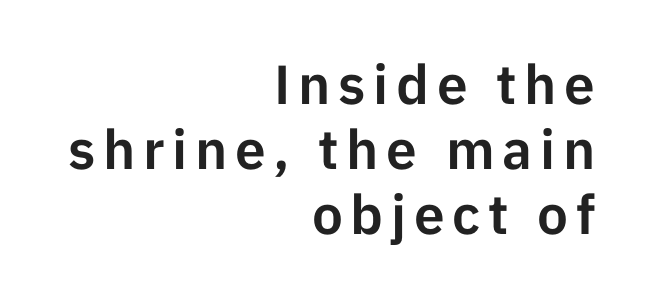
{"serif": "no", "italic": "no", "width": "normal", "stroke_contrast": "low", "x_height": "medium", "monospaced": "no", "underline": "no", "align": "right", "line_spacing_ratio": 1.18, "glyph_px": 55}
